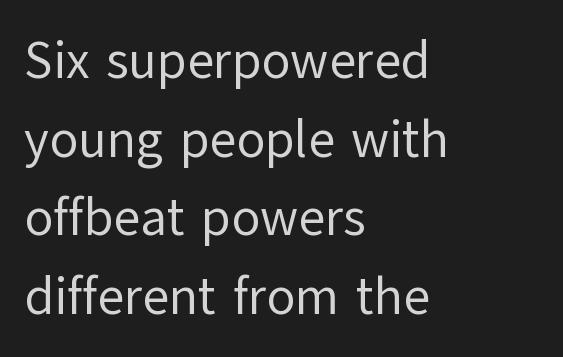
{"serif": "no", "italic": "no", "bold": "no", "weight": "regular", "width": "normal", "stroke_contrast": "low", "x_height": "medium", "monospaced": "no", "underline": "no", "align": "left", "line_spacing": "normal", "line_spacing_ratio": 1.51, "letter_spacing": "normal", "letter_spacing_em": 0.0, "glyph_px": 52}
